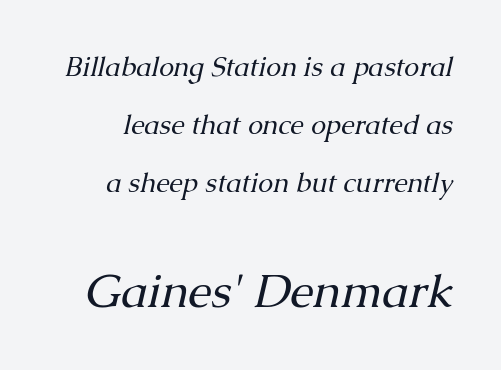
Q: Is the text bold? A: No.
Q: Is the text italic (slanted)? A: Yes, it leans right by about 13 degrees.
Q: Is the typeface a serif or a sans-serif typeface? A: Serif.
Q: Is the text underlined? A: No.
Q: Is the spacing between letters normal or unusually wide? A: Normal.
Q: Is the spacing between lines tight, normal or loose? A: Loose.
Q: Which block of text is set in a larger size, the first (top) or the second (bottom)? A: The second (bottom) one.
Q: Width (condensed, normal, or wide)? A: Normal.
Q: Stroke contrast? A: Medium.
Q: x-height? A: Medium.
Q: Monospaced? A: No.
